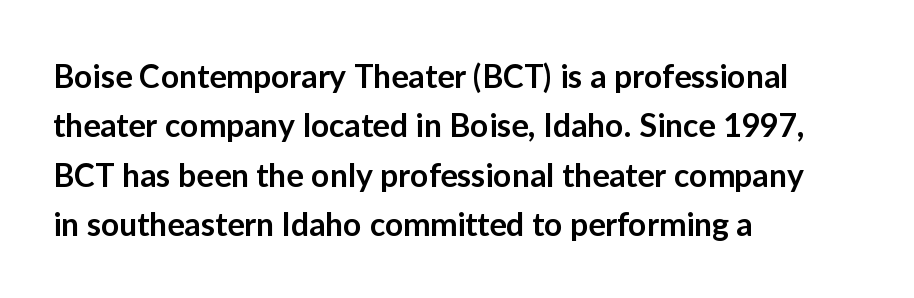
The image shows 32 px semibold sans-serif type, upright; set left-aligned, normal line spacing (1.54x), normal letter spacing, not underlined; low stroke contrast and a medium x-height.
